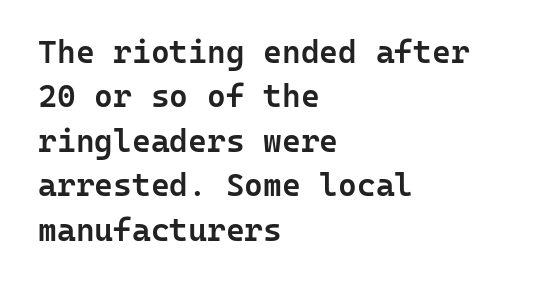
{"serif": "no", "italic": "no", "bold": "semi", "weight": "semibold", "width": "normal", "stroke_contrast": "low", "x_height": "medium", "monospaced": "yes", "underline": "no", "align": "left", "line_spacing": "normal", "line_spacing_ratio": 1.39, "letter_spacing": "normal", "letter_spacing_em": 0.0, "glyph_px": 32}
